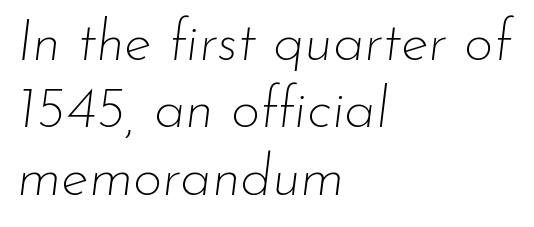
Note the varied advance widths — an 'i' is clearly narrower than an 'm'. Layout note: lines flush left. Students, note that the glyphs here touch the page at normal intervals. Emphasis-style slanted type is in use.
